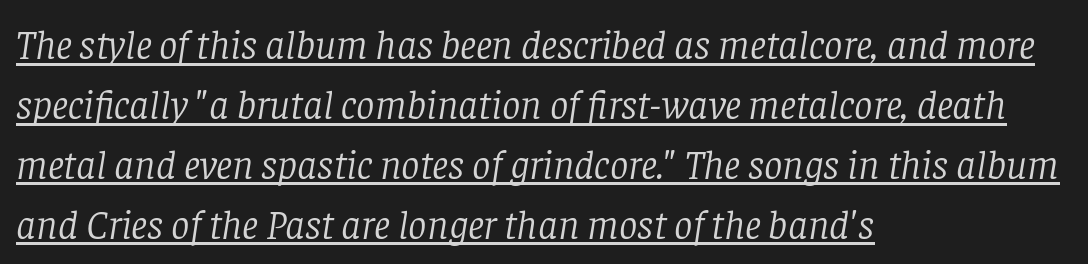
Q: Is the text bold? A: No.
Q: Is the text italic (slanted)? A: Yes, it leans right by about 8 degrees.
Q: Is the typeface a serif or a sans-serif typeface? A: Serif.
Q: Is the text underlined? A: Yes.
Q: How is the paragraph aligned? A: Left-aligned.
Q: Is the spacing between letters normal or unusually wide? A: Normal.
Q: Is the spacing between lines tight, normal or loose? A: Normal.
Q: Width (condensed, normal, or wide)? A: Normal.
Q: Stroke contrast? A: Low.
Q: x-height? A: Large.
Q: Monospaced? A: No.
